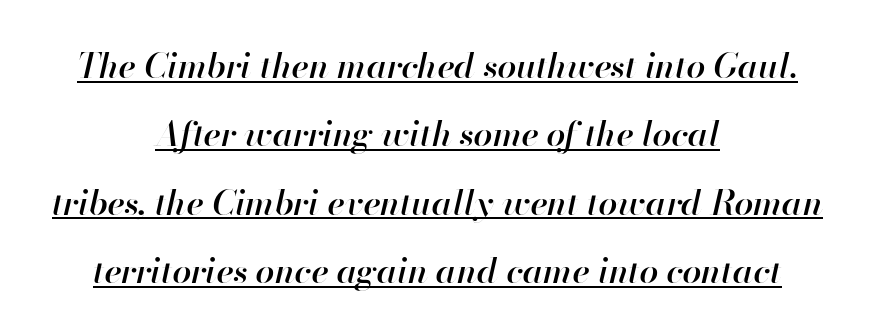
Rendered with sloped, italic letterforms. Notice how a bar underscores the lettering throughout. Each letter keeps its own natural width here, so spacing adapts to shape. The passage is arranged like a title page — every line centered.
